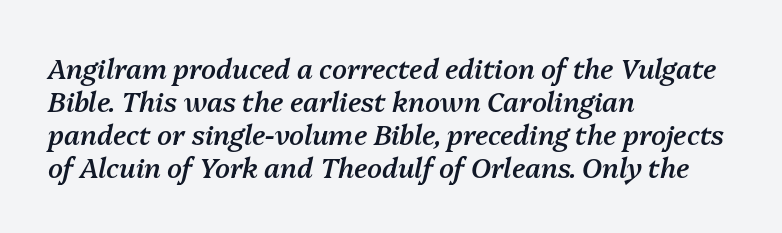
{"italic": "yes", "lean": "right", "slant_degrees": 13, "bold": "semi", "underline": "no", "align": "left", "line_spacing_ratio": 1.22, "letter_spacing": "normal", "letter_spacing_em": 0.0, "glyph_px": 27}
